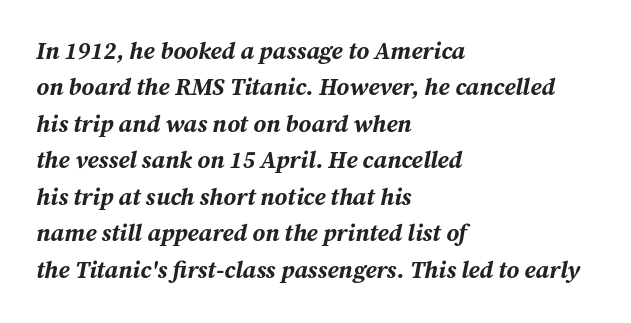
{"italic": "yes", "lean": "right", "slant_degrees": 12, "bold": "yes", "underline": "no", "align": "left", "line_spacing": "normal", "line_spacing_ratio": 1.52, "letter_spacing": "normal", "letter_spacing_em": 0.0, "glyph_px": 24}
